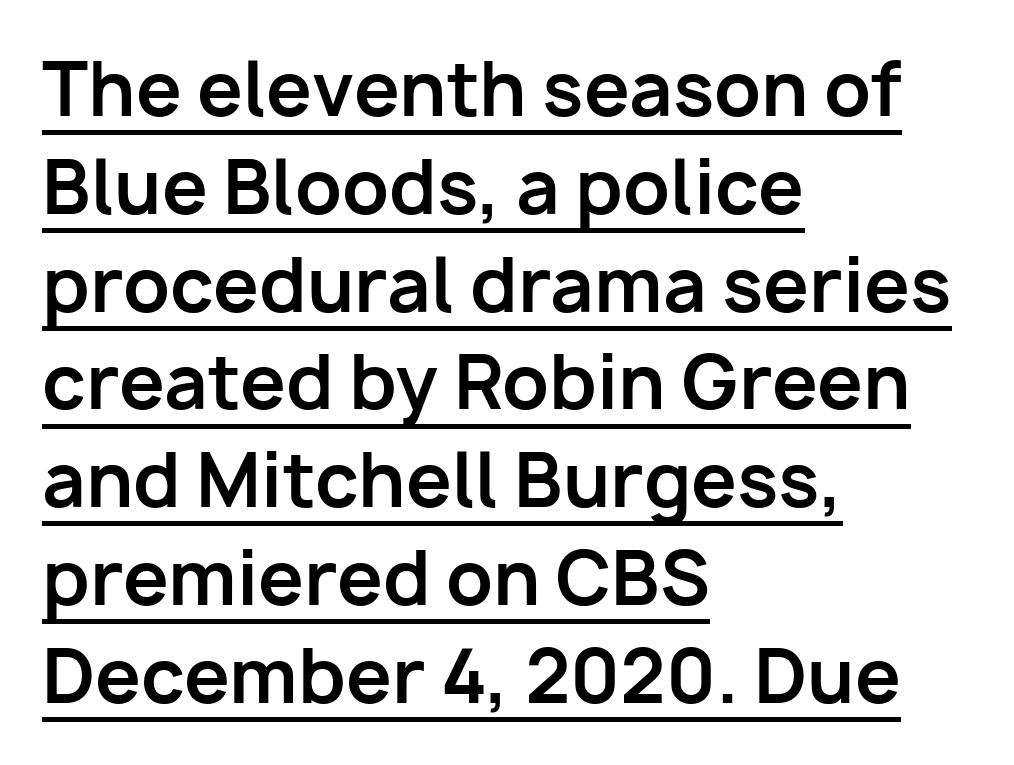
Typographically, this falls in the sans-serif category. Typographic density is high because the face is bold. Line starts are locked; line ends wander. Posture: vertical. Observe the ordinary spacing: letters are neighbours, not strangers.
